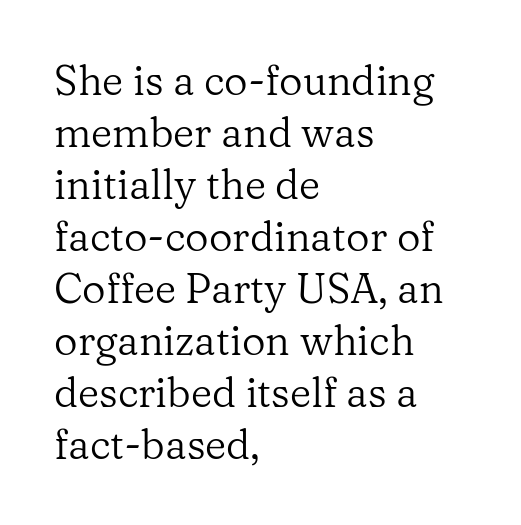
The image shows 41 px regular-weight serif type, upright; set left-aligned, normal line spacing (1.27x), normal letter spacing, not underlined; low stroke contrast and a medium x-height.
